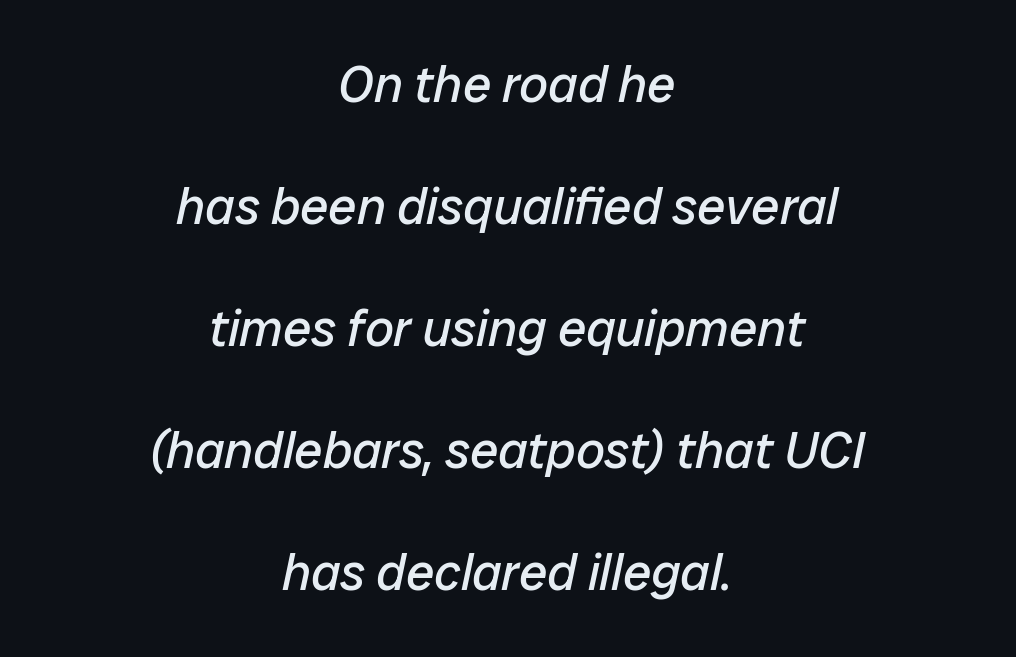
Nobody touched the tracking dial on this one. Would a proofreader flag this as italicized? Yes. One glance says open: line gaps are wider than usual. These lines are rendered in a variable-pitch font.
